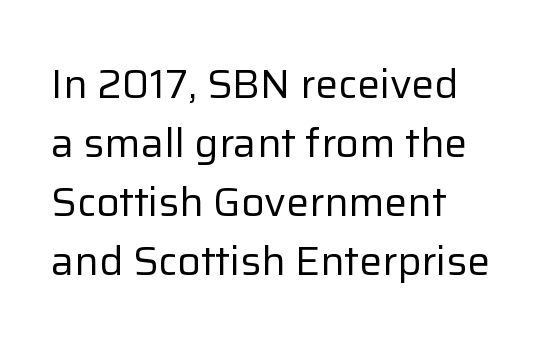
The image shows 41 px regular-weight sans-serif type, upright; set left-aligned, normal line spacing (1.44x), normal letter spacing, not underlined; low stroke contrast and a medium x-height.
